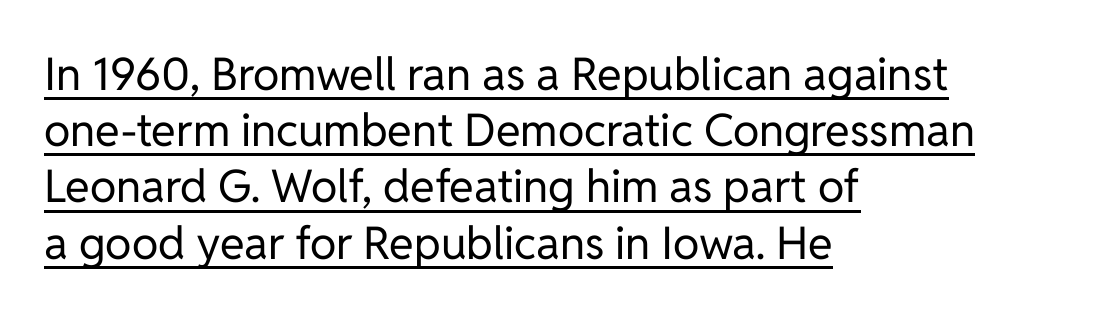
Look at the bottom of the vertical strokes: they stop flat, with no serifs. If you drew a line through each stem, it would be perfectly vertical. The specimen includes a rule beneath the text block's lines. The letters advance in unequal steps, a hallmark of proportional type.
